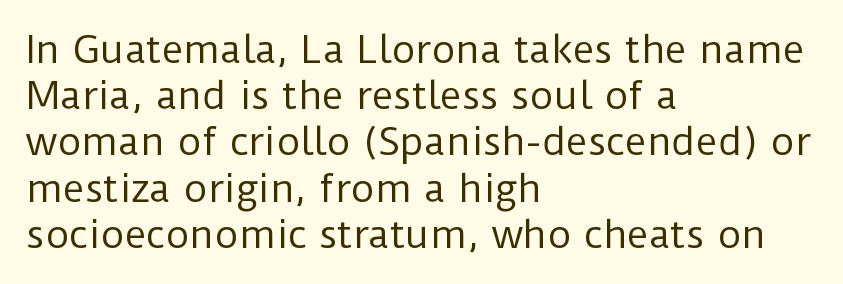
{"serif": "no", "italic": "no", "bold": "no", "weight": "regular", "width": "normal", "stroke_contrast": "low", "x_height": "medium", "monospaced": "no", "underline": "no", "align": "left", "line_spacing": "normal", "line_spacing_ratio": 1.25, "letter_spacing": "normal", "letter_spacing_em": 0.0, "glyph_px": 37}
